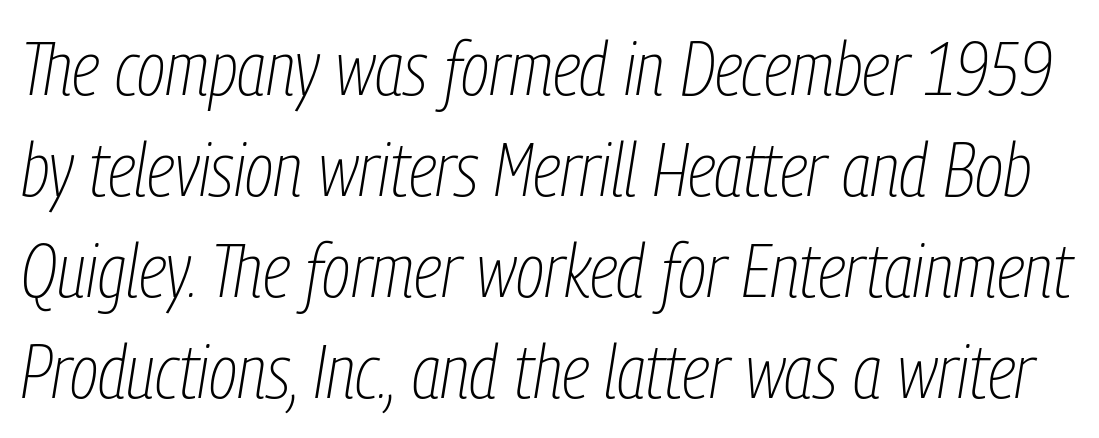
{"italic": "yes", "lean": "right", "slant_degrees": 9, "bold": "no", "weight": "thin", "width": "condensed", "stroke_contrast": "low", "x_height": "medium", "monospaced": "no", "underline": "no", "line_spacing": "normal", "line_spacing_ratio": 1.33, "letter_spacing": "normal", "letter_spacing_em": 0.0, "glyph_px": 76}
